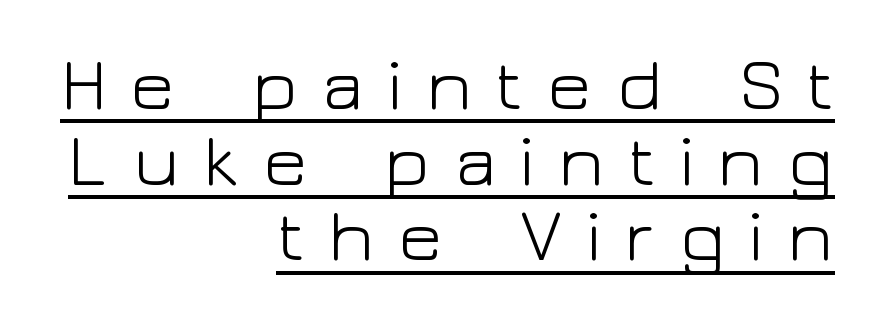
Q: Is the text bold? A: No.
Q: Is the text italic (slanted)? A: No, it is upright.
Q: Is the typeface a serif or a sans-serif typeface? A: Sans-serif.
Q: Is the text underlined? A: Yes.
Q: How is the paragraph aligned? A: Right-aligned.
Q: Is the spacing between letters normal or unusually wide? A: Unusually wide.
Q: Is the spacing between lines tight, normal or loose? A: Tight.
Q: Width (condensed, normal, or wide)? A: Wide.
Q: Stroke contrast? A: Low.
Q: x-height? A: Medium.
Q: Monospaced? A: No.
